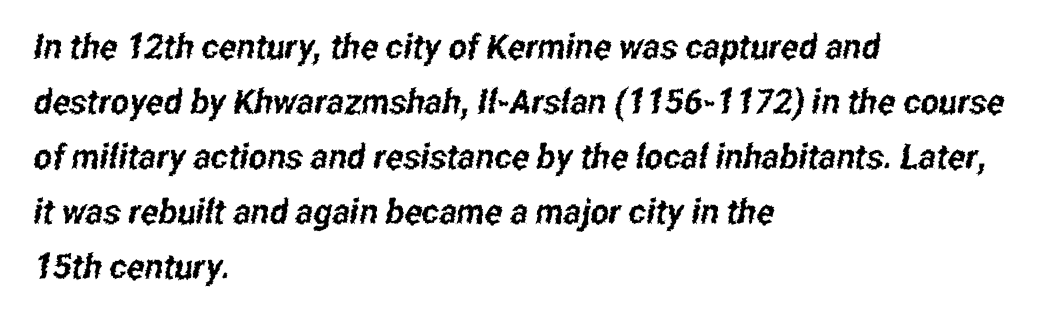
{"serif": "no", "width": "condensed", "stroke_contrast": "low", "x_height": "medium", "monospaced": "no", "underline": "no", "align": "left", "line_spacing": "normal", "line_spacing_ratio": 1.57, "letter_spacing": "normal", "letter_spacing_em": 0.0, "glyph_px": 35}
